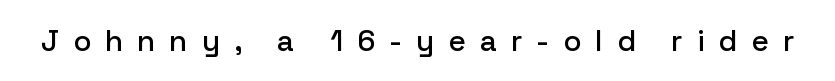
Do the characters align in a grid? No, the font is proportional. Regarding serifs, this sample does without them. Does the lettering tilt? It doesn't — this is upright. The line texture is sparse and dotted thanks to wide tracking. The glyphs are unaccompanied by any horizontal stroke below them.
